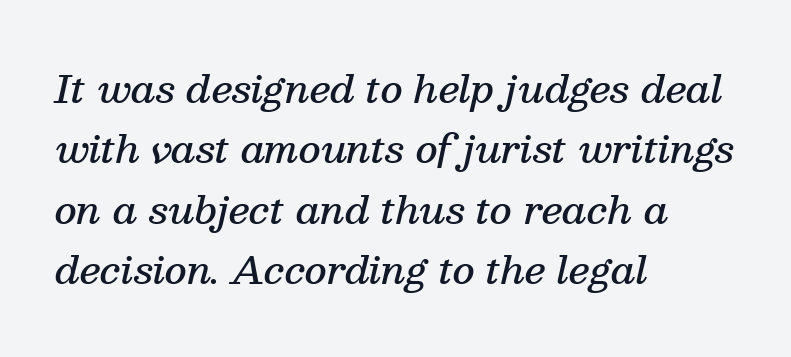
The image shows 38 px semibold serif type, italic (leaning right); set left-aligned, normal line spacing (1.59x), normal letter spacing, not underlined; medium stroke contrast and a medium x-height.
